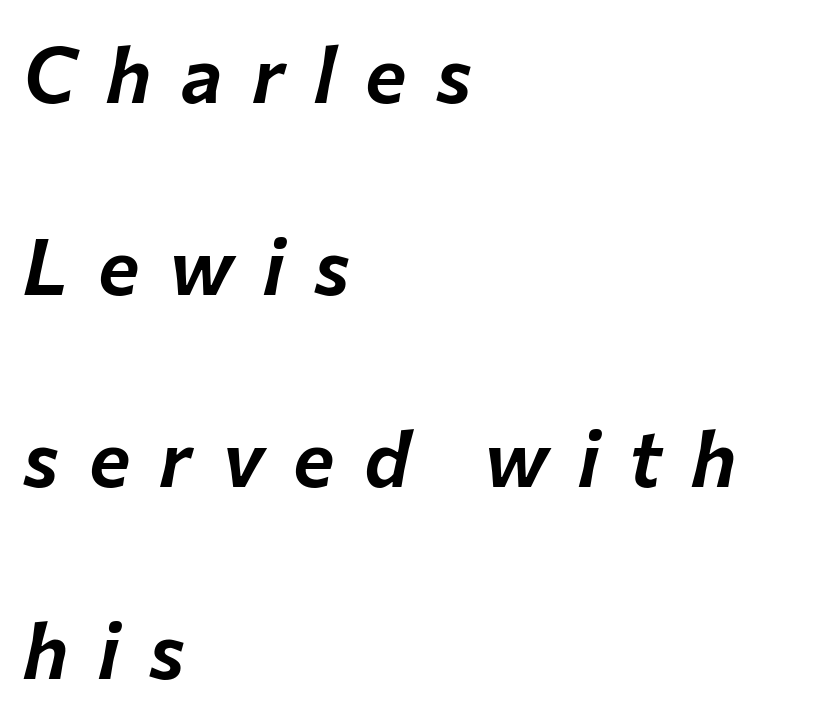
The image shows 78 px text type, italic (leaning right); set left-aligned, loose line spacing (2.46x), unusually wide letter spacing (+0.38 em), not underlined; low stroke contrast and a medium x-height.
